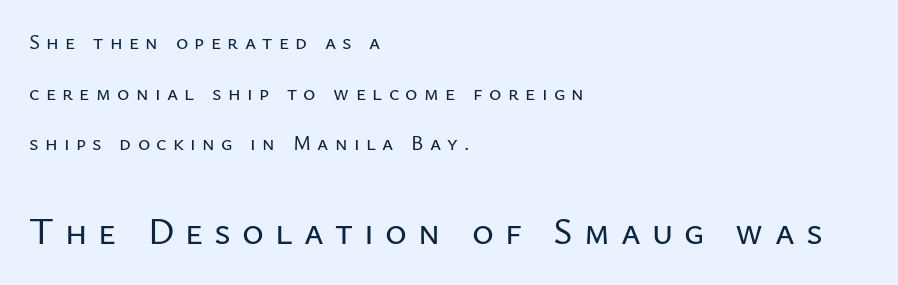
Q: Is the text italic (slanted)? A: No, it is upright.
Q: Is the typeface a serif or a sans-serif typeface? A: Sans-serif.
Q: Is the text underlined? A: No.
Q: How is the paragraph aligned? A: Left-aligned.
Q: Is the spacing between letters normal or unusually wide? A: Unusually wide.
Q: Is the spacing between lines tight, normal or loose? A: Loose.
Q: Which block of text is set in a larger size, the first (top) or the second (bottom)? A: The second (bottom) one.
Q: Width (condensed, normal, or wide)? A: Normal.
Q: Stroke contrast? A: Low.
Q: x-height? A: Medium.
Q: Monospaced? A: No.
